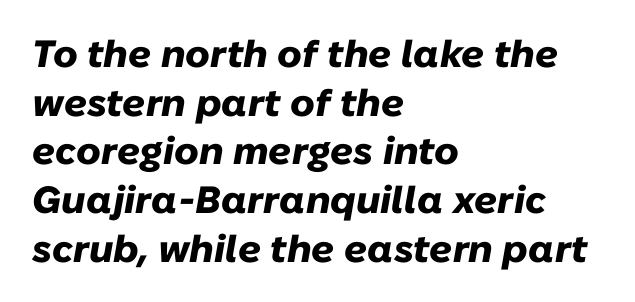
Q: Is the text bold? A: Yes.
Q: Is the text italic (slanted)? A: Yes, it leans right by about 10 degrees.
Q: Is the text underlined? A: No.
Q: How is the paragraph aligned? A: Left-aligned.
Q: Is the spacing between letters normal or unusually wide? A: Normal.
Q: Is the spacing between lines tight, normal or loose? A: Normal.
Q: Width (condensed, normal, or wide)? A: Normal.
Q: Stroke contrast? A: Low.
Q: x-height? A: Medium.
Q: Monospaced? A: No.
